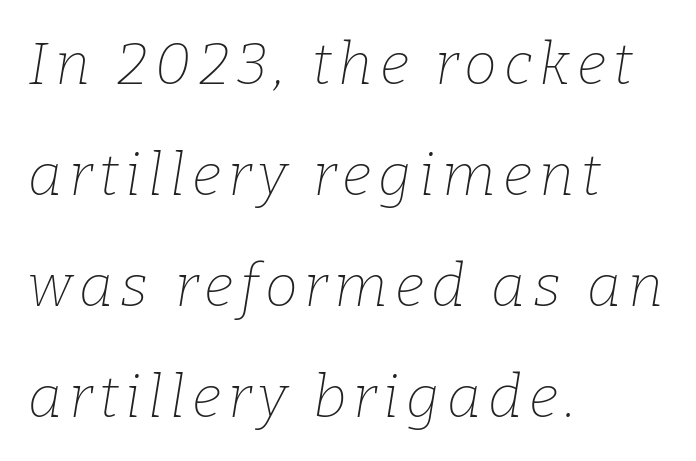
The image shows 59 px thin serif type, italic (leaning right); set left-aligned, line spacing 1.88x, not underlined; low stroke contrast and a medium x-height.
